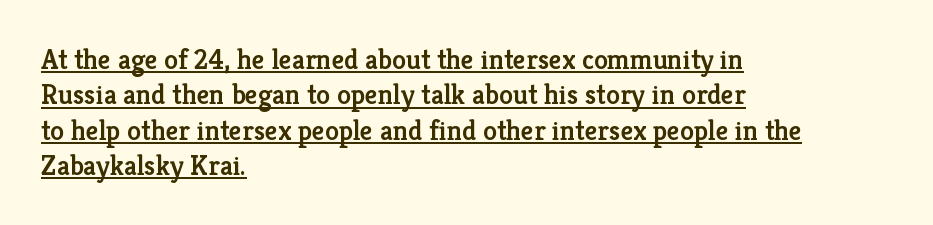
The image shows 28 px semibold serif type, upright; set left-aligned, normal line spacing (1.26x), normal letter spacing, underlined; low stroke contrast and a medium x-height.
